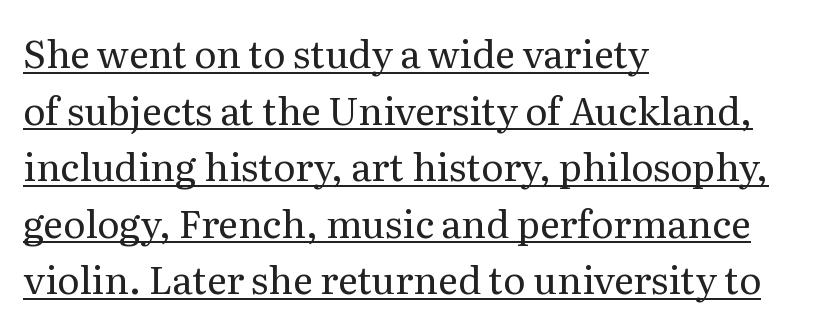
Q: Is the text bold? A: No.
Q: Is the text italic (slanted)? A: No, it is upright.
Q: Is the typeface a serif or a sans-serif typeface? A: Serif.
Q: Is the text underlined? A: Yes.
Q: How is the paragraph aligned? A: Left-aligned.
Q: Is the spacing between letters normal or unusually wide? A: Normal.
Q: Is the spacing between lines tight, normal or loose? A: Normal.
Q: Width (condensed, normal, or wide)? A: Normal.
Q: Stroke contrast? A: Medium.
Q: x-height? A: Medium.
Q: Monospaced? A: No.
